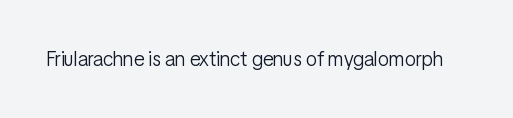
Q: Is the text bold? A: No.
Q: Is the text italic (slanted)? A: No, it is upright.
Q: Is the text underlined? A: No.
Q: Is the spacing between letters normal or unusually wide? A: Normal.
